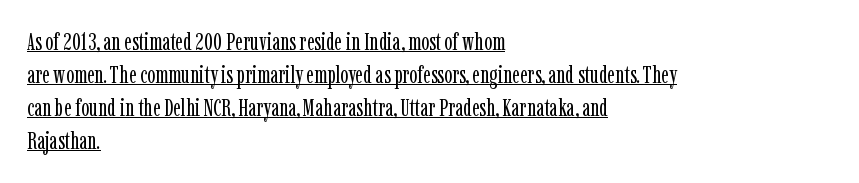
The image shows 24 px text type, upright; set left-aligned, normal line spacing (1.38x), normal letter spacing, underlined.
